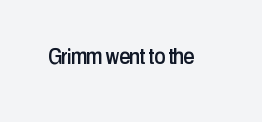
If you drew a line through each stem, it would be perfectly vertical. Characters follow at the spacing the type designer built in. The words here are not underlined.
